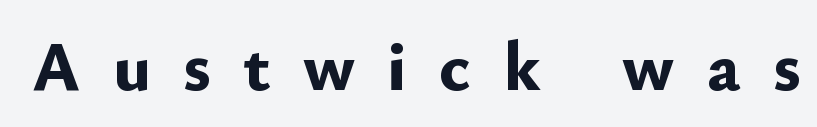
The image shows 70 px bold sans-serif type, upright; set unusually wide letter spacing (+0.46 em), not underlined; low stroke contrast and a small x-height.
